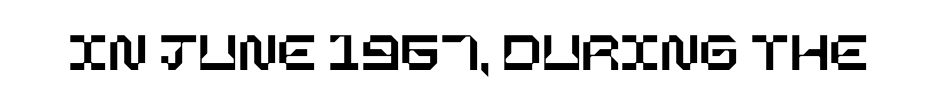
The image shows 58 px text type, upright; set normal letter spacing, not underlined; low stroke contrast and a large x-height.
